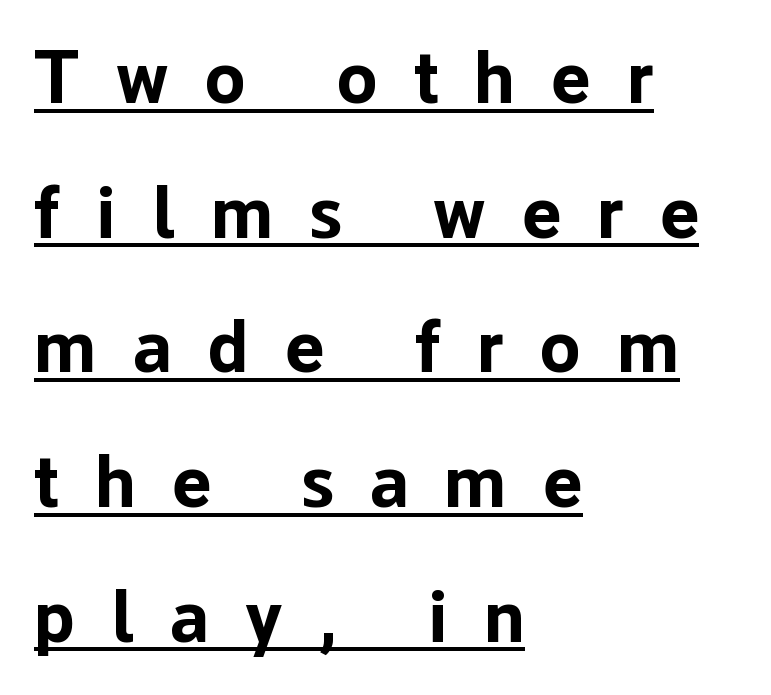
Q: Is the text bold? A: Yes.
Q: Is the text italic (slanted)? A: No, it is upright.
Q: Is the typeface a serif or a sans-serif typeface? A: Sans-serif.
Q: Is the text underlined? A: Yes.
Q: How is the paragraph aligned? A: Left-aligned.
Q: Is the spacing between letters normal or unusually wide? A: Unusually wide.
Q: Width (condensed, normal, or wide)? A: Normal.
Q: Stroke contrast? A: Low.
Q: x-height? A: Medium.
Q: Monospaced? A: No.
